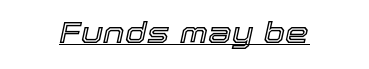
Q: Is the text italic (slanted)? A: Yes, it leans right by about 12 degrees.
Q: Is the text underlined? A: Yes.
Q: Is the spacing between letters normal or unusually wide? A: Normal.
Q: Width (condensed, normal, or wide)? A: Normal.
Q: x-height? A: Medium.
Q: Monospaced? A: No.
